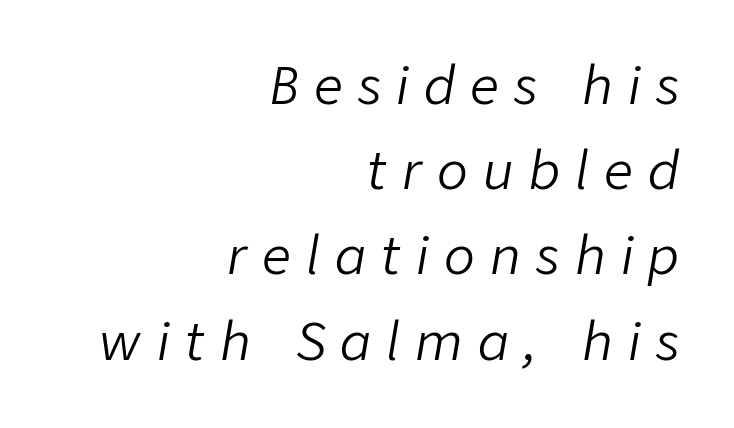
The face used here has a pronounced slope to its letters. A bare baseline throughout the passage. The passage shown stacks its lines at a standard gap. Where is the straight margin? On the right. The tracking reads as deliberately expanded to a designer's eye. These lines are rendered in a variable-pitch font.
